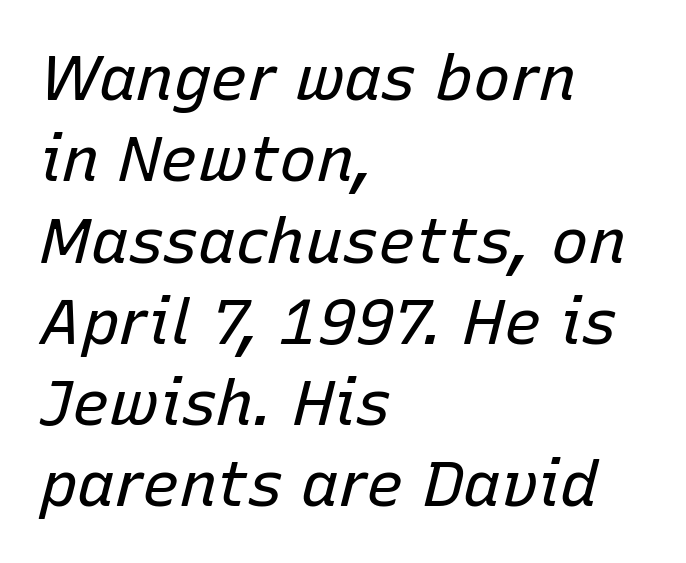
{"italic": "yes", "lean": "right", "slant_degrees": 15, "bold": "no", "weight": "regular", "width": "normal", "stroke_contrast": "low", "x_height": "medium", "monospaced": "no", "underline": "no", "align": "left", "line_spacing": "normal", "line_spacing_ratio": 1.29, "letter_spacing": "normal", "letter_spacing_em": 0.0, "glyph_px": 63}
